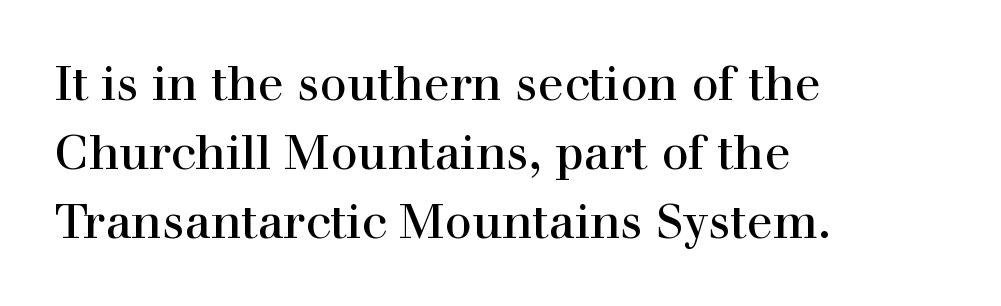
{"serif": "yes", "italic": "no", "width": "normal", "x_height": "medium", "monospaced": "no", "underline": "no", "align": "left", "line_spacing": "normal", "line_spacing_ratio": 1.44, "letter_spacing": "normal", "letter_spacing_em": 0.0, "glyph_px": 48}
